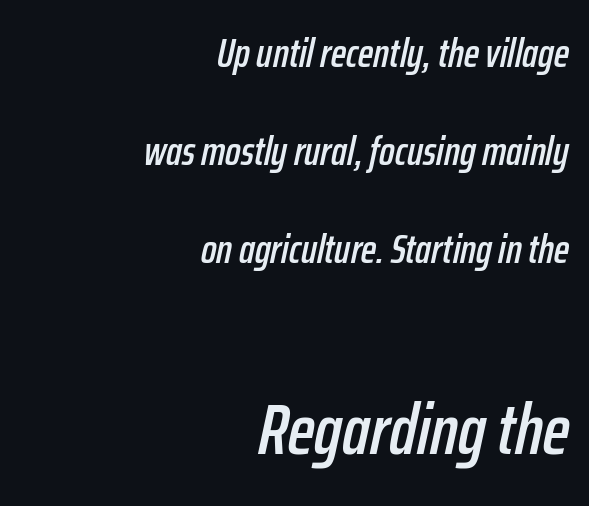
The image shows 72 px condensed type, italic (leaning right); set right-aligned, loose line spacing (2.39x), normal letter spacing, not underlined; the second (bottom) block is 1.76x larger; low stroke contrast and a medium x-height.
